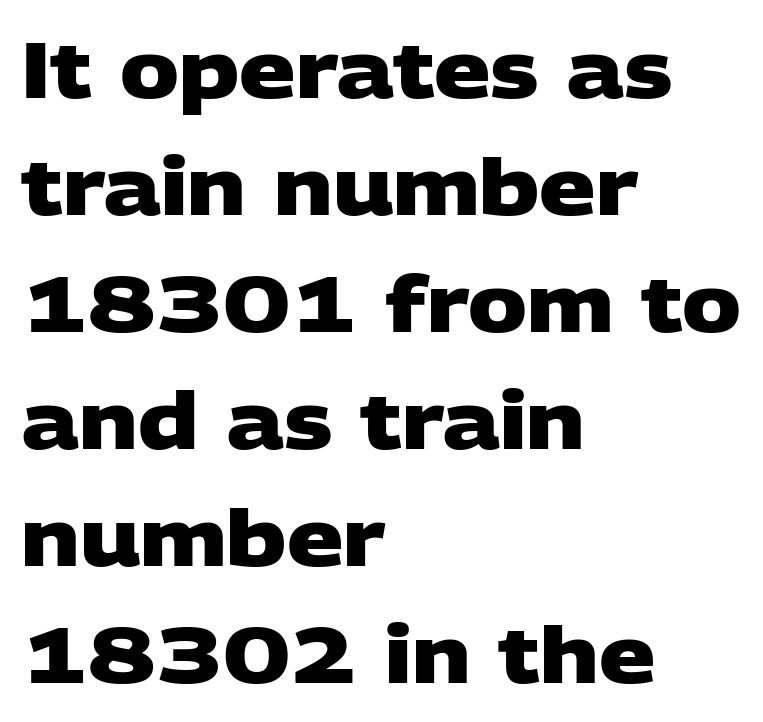
The image shows 79 px heavy, wide sans-serif type; set left-aligned, normal line spacing (1.48x), normal letter spacing, not underlined; low stroke contrast and a large x-height.
